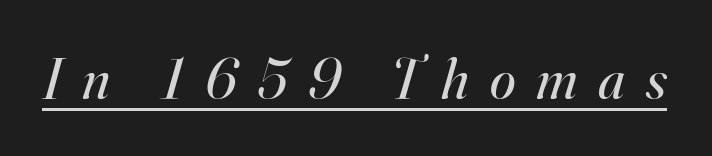
The image shows 58 px regular-weight serif type, italic (leaning right); set unusually wide letter spacing (+0.36 em), underlined; high stroke contrast and a small x-height.
